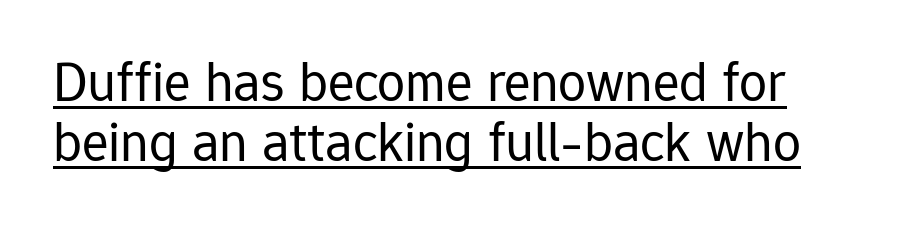
{"serif": "no", "italic": "no", "bold": "no", "weight": "regular", "width": "normal", "stroke_contrast": "low", "x_height": "medium", "monospaced": "no", "underline": "yes", "line_spacing": "tight", "line_spacing_ratio": 1.08, "letter_spacing": "normal", "letter_spacing_em": 0.0, "glyph_px": 56}
